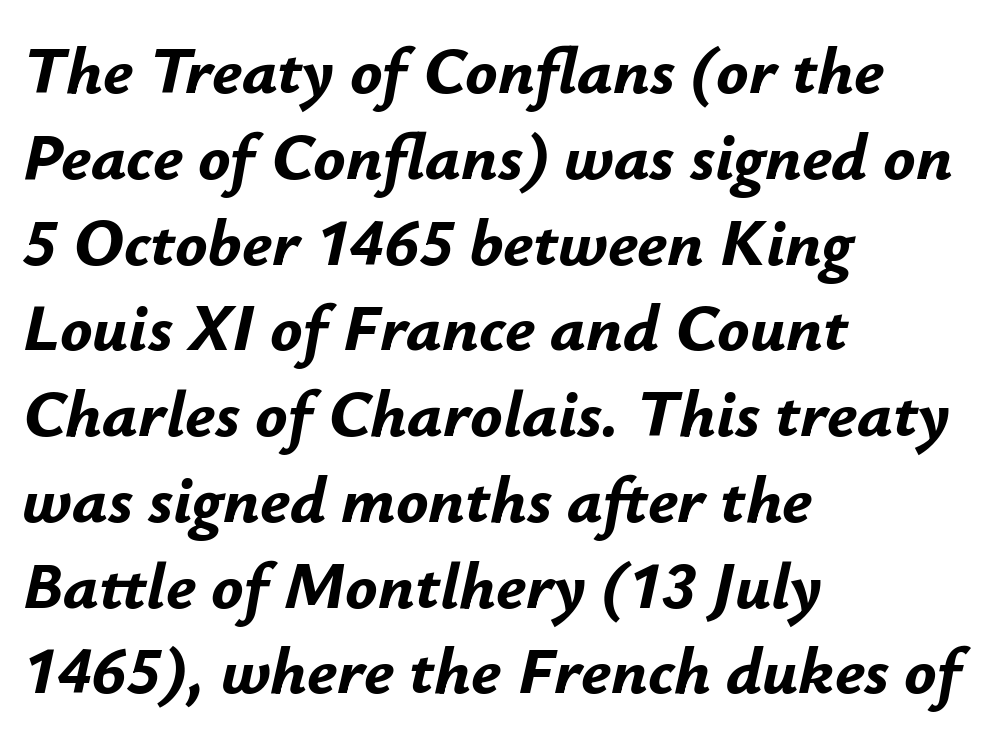
The image shows 67 px bold type, italic (leaning right); set left-aligned, normal line spacing (1.28x), normal letter spacing, not underlined; low stroke contrast and a small x-height.
